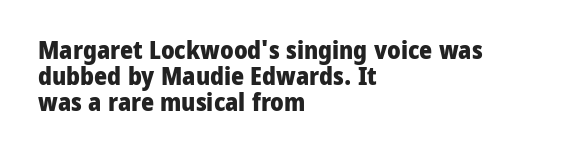
Q: Is the text bold? A: Yes.
Q: Is the text italic (slanted)? A: No, it is upright.
Q: Is the text underlined? A: No.
Q: How is the paragraph aligned? A: Left-aligned.
Q: Is the spacing between letters normal or unusually wide? A: Normal.
Q: Is the spacing between lines tight, normal or loose? A: Tight.
